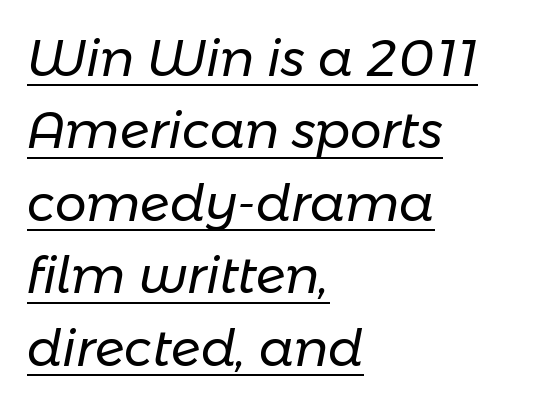
{"italic": "yes", "lean": "right", "slant_degrees": 11, "bold": "no", "weight": "regular", "width": "normal", "stroke_contrast": "low", "x_height": "medium", "monospaced": "no", "underline": "yes", "align": "left", "line_spacing": "normal", "line_spacing_ratio": 1.45, "letter_spacing": "normal", "letter_spacing_em": 0.0, "glyph_px": 50}
